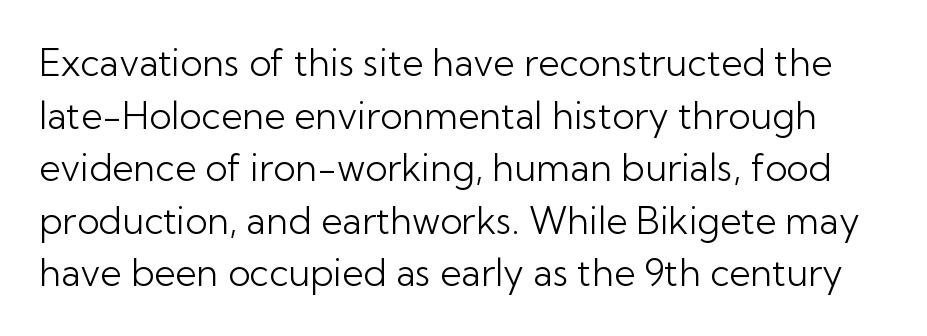
{"serif": "no", "italic": "no", "bold": "no", "weight": "light", "width": "normal", "stroke_contrast": "low", "x_height": "medium", "monospaced": "no", "underline": "no", "line_spacing": "normal", "line_spacing_ratio": 1.42, "letter_spacing": "normal", "letter_spacing_em": 0.0, "glyph_px": 37}
